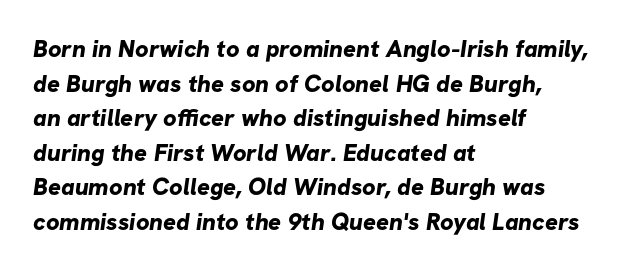
{"bold": "yes", "underline": "no", "align": "left", "line_spacing": "normal", "line_spacing_ratio": 1.44, "letter_spacing": "normal", "letter_spacing_em": 0.0, "glyph_px": 24}
